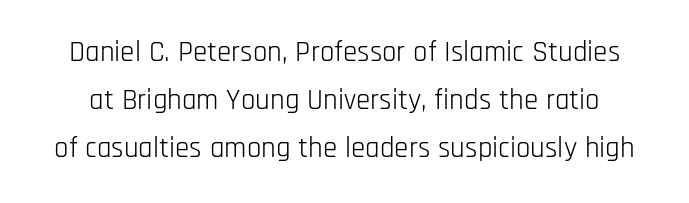
Q: Is the text bold? A: No.
Q: Is the text italic (slanted)? A: No, it is upright.
Q: Is the typeface a serif or a sans-serif typeface? A: Sans-serif.
Q: Is the text underlined? A: No.
Q: Is the spacing between letters normal or unusually wide? A: Normal.
Q: Is the spacing between lines tight, normal or loose? A: Normal.
Q: Width (condensed, normal, or wide)? A: Condensed.
Q: Stroke contrast? A: Low.
Q: x-height? A: Large.
Q: Monospaced? A: No.
